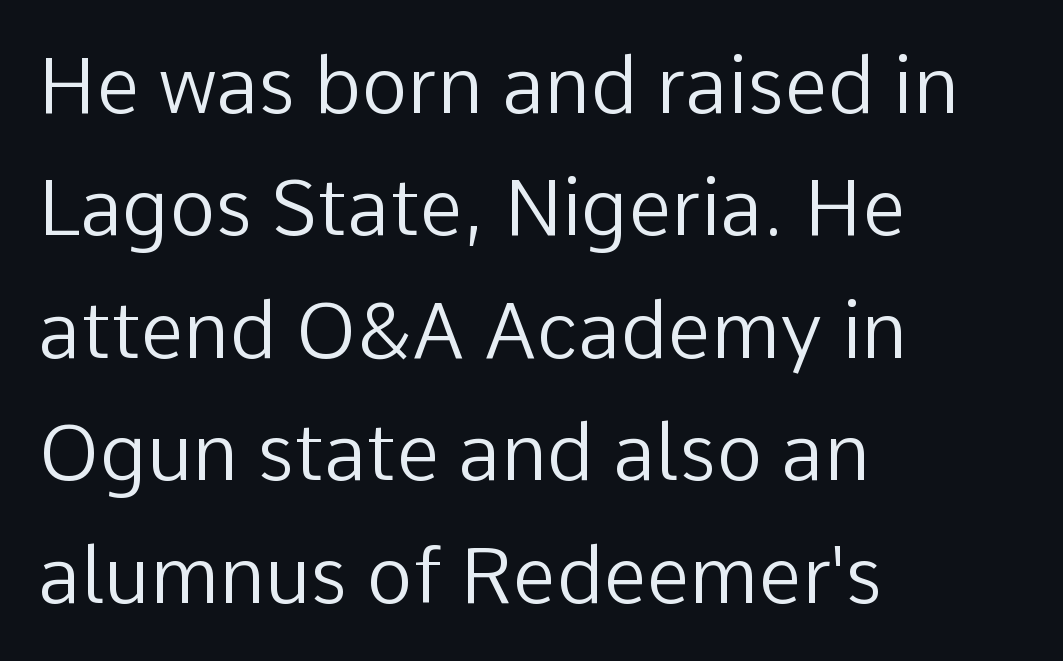
Q: Is the text bold? A: No.
Q: Is the text italic (slanted)? A: No, it is upright.
Q: Is the typeface a serif or a sans-serif typeface? A: Sans-serif.
Q: Is the text underlined? A: No.
Q: How is the paragraph aligned? A: Left-aligned.
Q: Is the spacing between letters normal or unusually wide? A: Normal.
Q: Is the spacing between lines tight, normal or loose? A: Normal.
Q: Width (condensed, normal, or wide)? A: Normal.
Q: Stroke contrast? A: Low.
Q: x-height? A: Medium.
Q: Monospaced? A: No.
